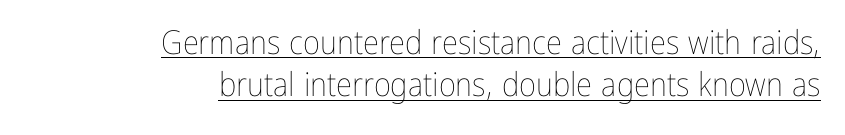
Q: Is the text bold? A: No.
Q: Is the text italic (slanted)? A: No, it is upright.
Q: Is the text underlined? A: Yes.
Q: How is the paragraph aligned? A: Right-aligned.
Q: Is the spacing between letters normal or unusually wide? A: Normal.
Q: Is the spacing between lines tight, normal or loose? A: Normal.
Q: Width (condensed, normal, or wide)? A: Condensed.
Q: Stroke contrast? A: Low.
Q: x-height? A: Medium.
Q: Monospaced? A: No.
